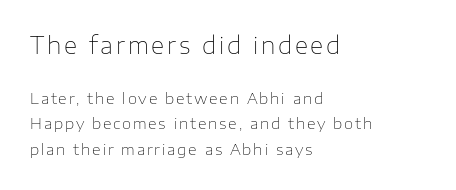
The image shows 23 px text type, upright; set left-aligned, line spacing 1.71x, not underlined; the first (top) block is 1.53x larger.
